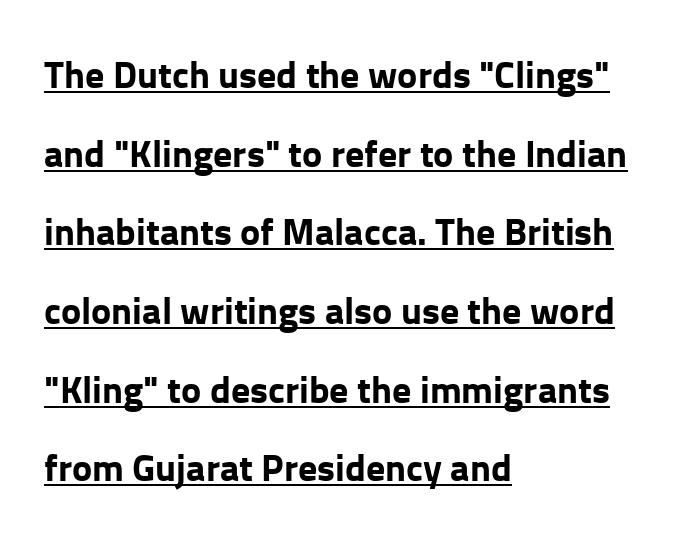
The image shows 38 px bold sans-serif type, upright; set left-aligned, loose line spacing (2.07x), normal letter spacing, underlined; low stroke contrast and a medium x-height.
